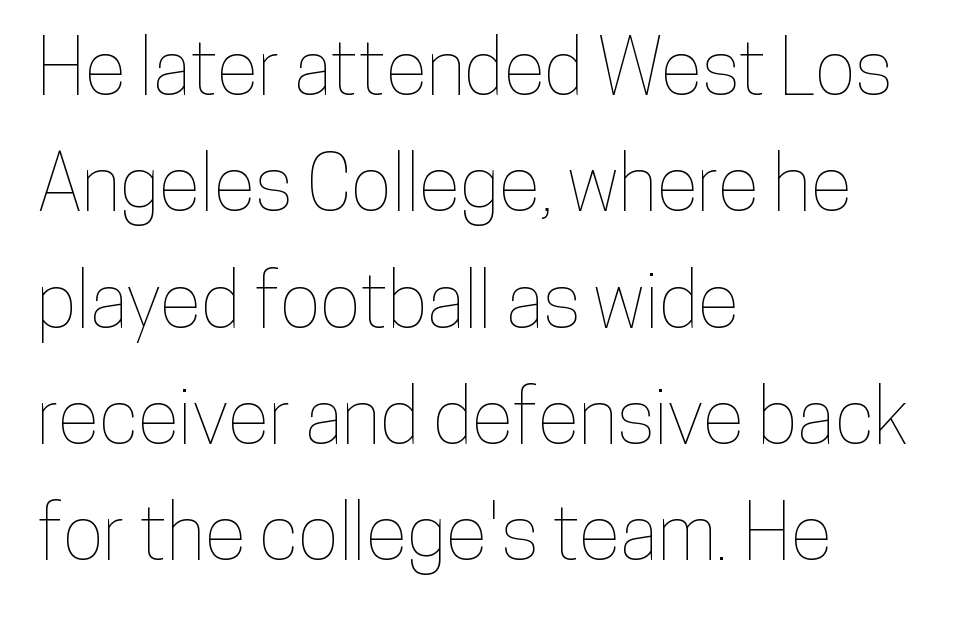
{"italic": "no", "width": "condensed", "stroke_contrast": "low", "x_height": "medium", "monospaced": "no", "underline": "no", "align": "left", "line_spacing": "normal", "line_spacing_ratio": 1.51, "letter_spacing": "normal", "letter_spacing_em": 0.0, "glyph_px": 77}
